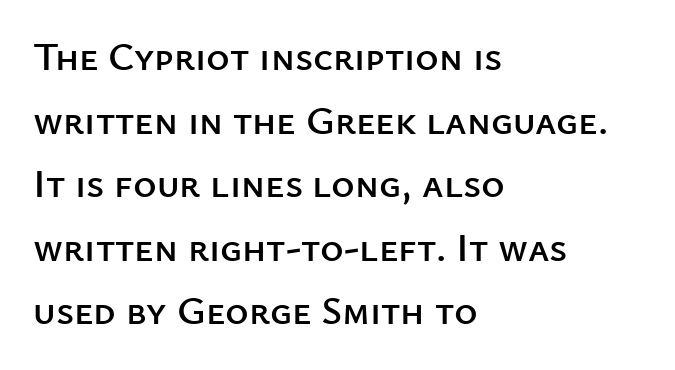
The letters advance in unequal steps, a hallmark of proportional type. There is no visible air inserted between adjacent glyphs. The passage is arranged the way most books set body copy — flush left. Italic? Not at all — the glyphs are vertical. The area under the type is left untouched.
